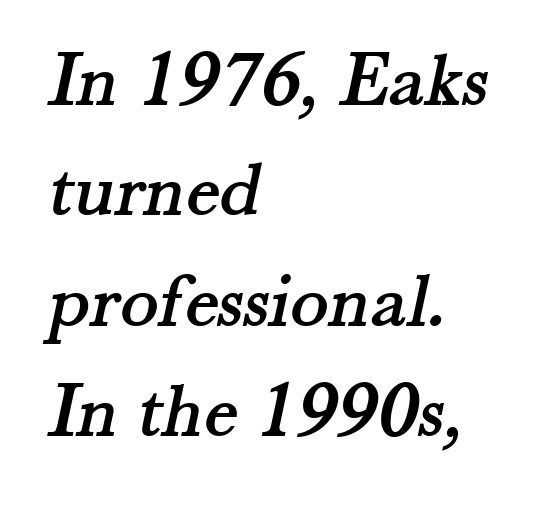
{"serif": "yes", "width": "normal", "stroke_contrast": "medium", "x_height": "small", "monospaced": "no", "underline": "no", "align": "left", "line_spacing": "normal", "line_spacing_ratio": 1.38, "letter_spacing": "normal", "letter_spacing_em": 0.0, "glyph_px": 80}
